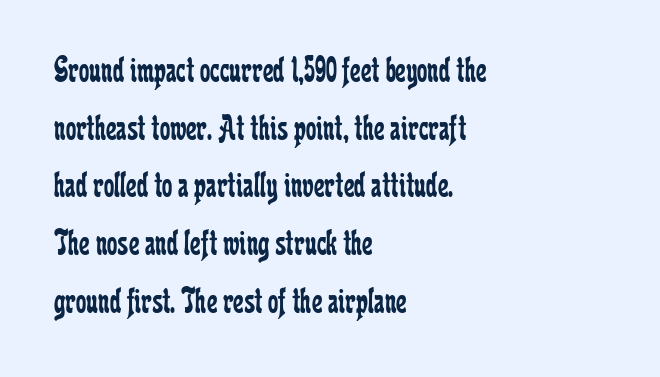
No extra ink here — the face is not bold. The passage shown is typeset with a serif family. Any mark beneath the type? The region is blank. These lines are rendered in a variable-pitch font. The passage is arranged the way most books set body copy — flush left.
